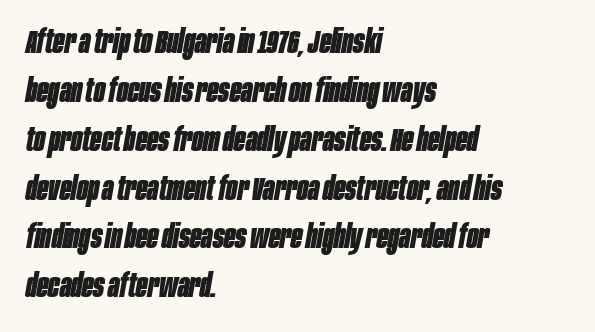
Q: Is the text bold? A: Yes.
Q: Is the text italic (slanted)? A: Yes, it leans right by about 10 degrees.
Q: Is the text underlined? A: No.
Q: How is the paragraph aligned? A: Left-aligned.
Q: Is the spacing between letters normal or unusually wide? A: Normal.
Q: Is the spacing between lines tight, normal or loose? A: Normal.
Q: Width (condensed, normal, or wide)? A: Condensed.
Q: Stroke contrast? A: Low.
Q: x-height? A: Large.
Q: Monospaced? A: No.
